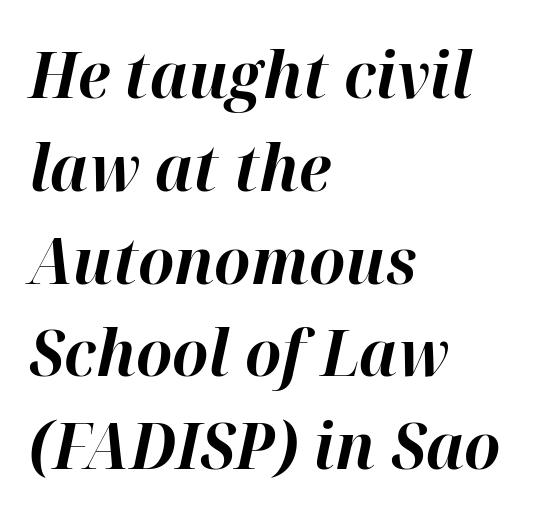
The image shows 64 px bold type, italic (leaning right); set left-aligned, normal line spacing (1.45x), normal letter spacing, not underlined; high stroke contrast and a medium x-height.
